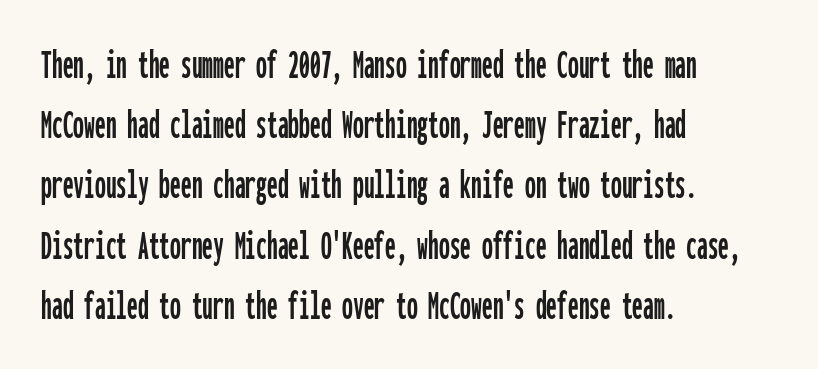
The tracking reads as untouched default to a designer's eye. Rule under the text: the space is simply empty. Is this a sans? Yes — the strokes have no serifs. Each letter, wide or thin by design, is forced into the same width here.
